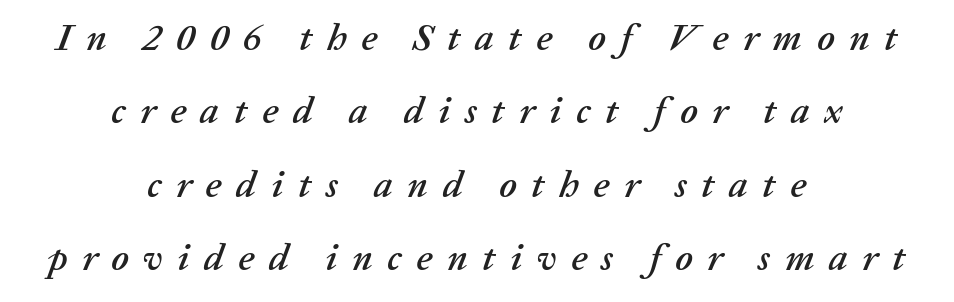
The image shows 38 px text type, italic (leaning right); set centered, loose line spacing (1.93x), unusually wide letter spacing (+0.38 em), not underlined; low stroke contrast and a medium x-height.
